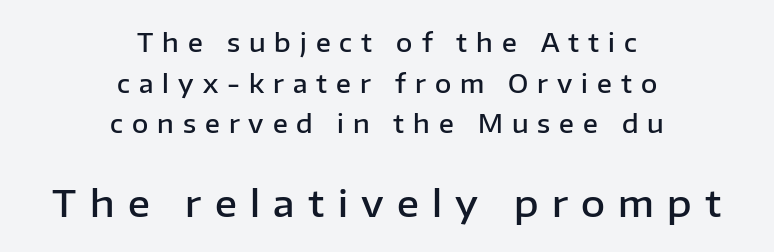
The image shows 37 px semibold sans-serif type, upright; set centered, normal line spacing (1.63x), unusually wide letter spacing (+0.36 em), not underlined; the second (bottom) block is 1.48x larger; low stroke contrast and a medium x-height.
